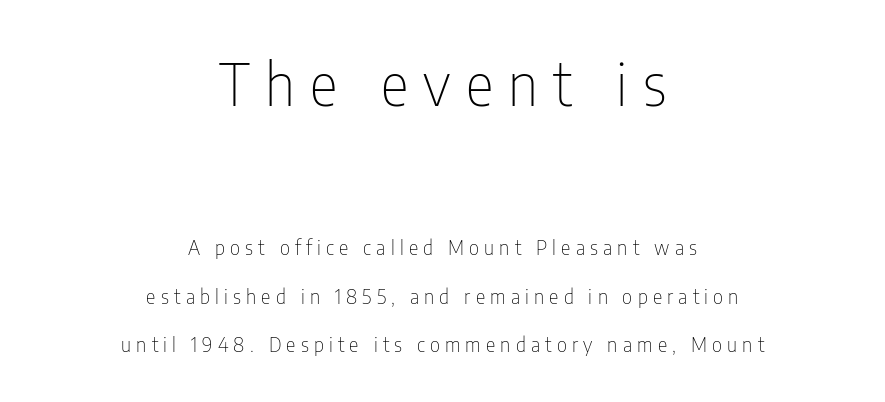
{"serif": "no", "italic": "no", "bold": "no", "weight": "thin", "width": "condensed", "stroke_contrast": "low", "x_height": "medium", "monospaced": "no", "underline": "no", "align": "center", "line_spacing": "loose", "line_spacing_ratio": 2.41, "letter_spacing": "wide", "letter_spacing_em": 0.26, "larger_block": "first", "size_ratio": 2.95, "glyph_px": 59}
